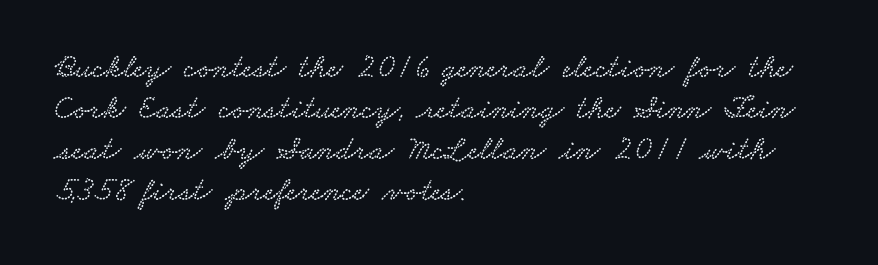
Reading down the block, your eye returns to a fixed left position each line. Underlining? Definitely not there. The letters carry serifs — small finishing strokes at the ends of their stems. Spacing verdict: proportional, widths tailored to each character. No extra tracking has been applied to these lines.
